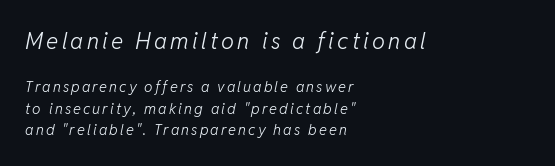
The image shows 23 px text type, italic (leaning right); set left-aligned, normal line spacing (1.43x), not underlined; the first (top) block is 1.53x larger.
